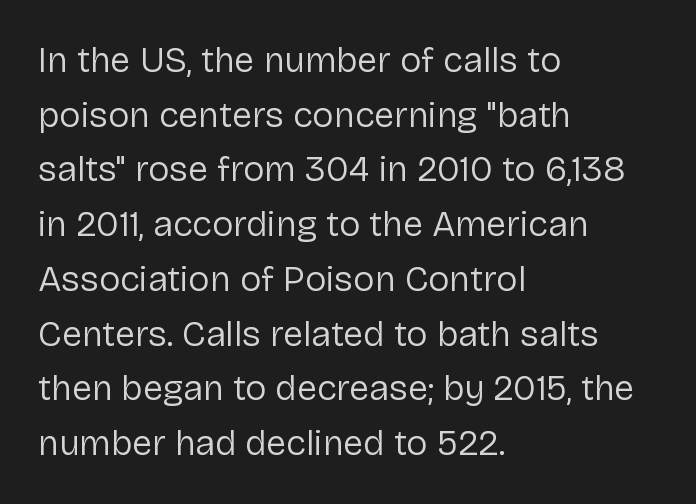
These lines were composed using upright roman letters. The lines are quadded left. Letterform terminals end flat and unadorned throughout the passage. The face used here is proportionally spaced, like ordinary book or web type. Each row of text sits above clean, open space. Heft: none added — not bold.
